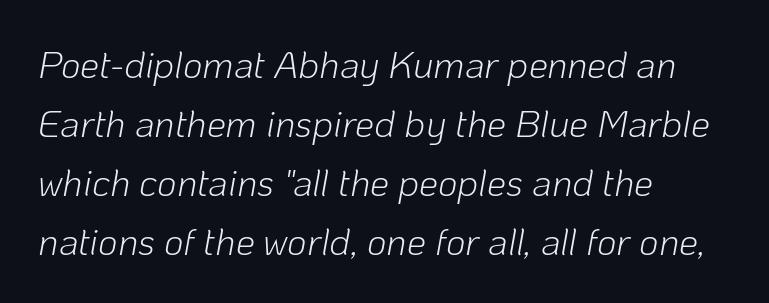
{"italic": "yes", "lean": "right", "slant_degrees": 10, "bold": "no", "weight": "light", "width": "normal", "stroke_contrast": "low", "x_height": "medium", "monospaced": "no", "underline": "no", "align": "left", "line_spacing": "normal", "line_spacing_ratio": 1.55, "letter_spacing": "normal", "letter_spacing_em": 0.0, "glyph_px": 38}
